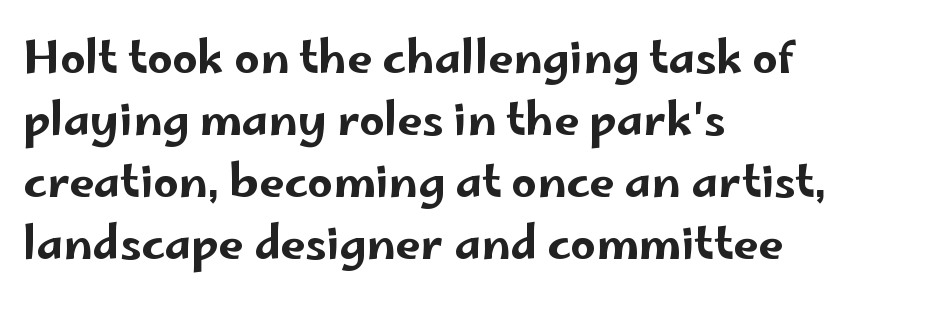
Q: Is the text italic (slanted)? A: No, it is upright.
Q: Is the typeface a serif or a sans-serif typeface? A: Sans-serif.
Q: Is the text underlined? A: No.
Q: How is the paragraph aligned? A: Left-aligned.
Q: Is the spacing between letters normal or unusually wide? A: Normal.
Q: Is the spacing between lines tight, normal or loose? A: Normal.
Q: Width (condensed, normal, or wide)? A: Wide.
Q: Stroke contrast? A: Low.
Q: x-height? A: Small.
Q: Monospaced? A: No.
